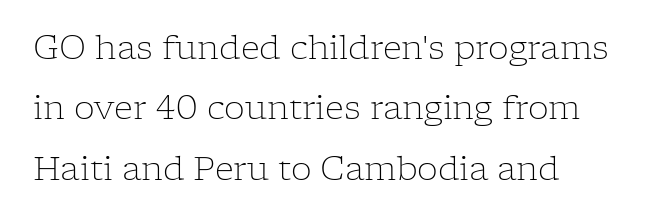
Q: Is the text bold? A: No.
Q: Is the text italic (slanted)? A: No, it is upright.
Q: Is the typeface a serif or a sans-serif typeface? A: Serif.
Q: Is the text underlined? A: No.
Q: How is the paragraph aligned? A: Left-aligned.
Q: Is the spacing between letters normal or unusually wide? A: Normal.
Q: Width (condensed, normal, or wide)? A: Normal.
Q: Stroke contrast? A: Low.
Q: x-height? A: Medium.
Q: Monospaced? A: No.
